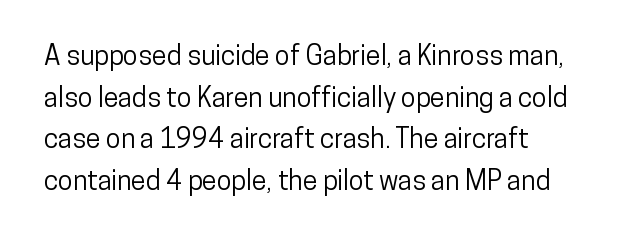
A typesetter would call this zero additional tracking. Line beginnings align vertically; line endings do not. The leading is moderate, giving the passage an even texture. No italicization has been applied; the sample stays upright. This rendering features lettering with no underline.
